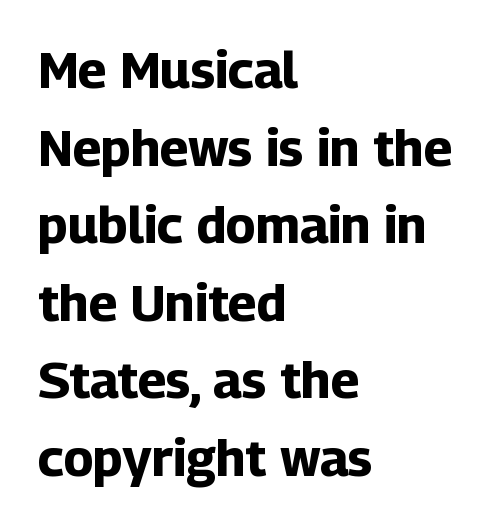
Q: Is the text bold? A: Yes.
Q: Is the text italic (slanted)? A: No, it is upright.
Q: Is the typeface a serif or a sans-serif typeface? A: Sans-serif.
Q: Is the text underlined? A: No.
Q: How is the paragraph aligned? A: Left-aligned.
Q: Is the spacing between letters normal or unusually wide? A: Normal.
Q: Is the spacing between lines tight, normal or loose? A: Normal.
Q: Width (condensed, normal, or wide)? A: Normal.
Q: Stroke contrast? A: Low.
Q: x-height? A: Medium.
Q: Monospaced? A: No.
